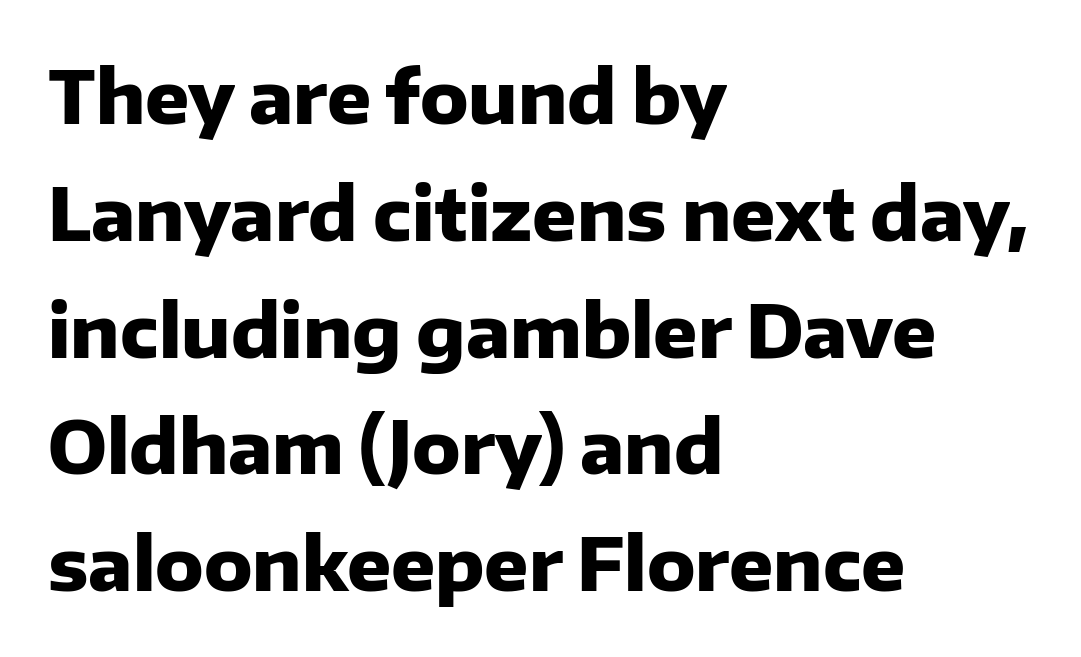
The ragged edge is on the right, which tells us the setting is flush left. Characters remain perfectly vertical along every line. Letters rest on an invisible, unmarked baseline. Here the designer chose a conventional face with non-uniform glyph widths.
